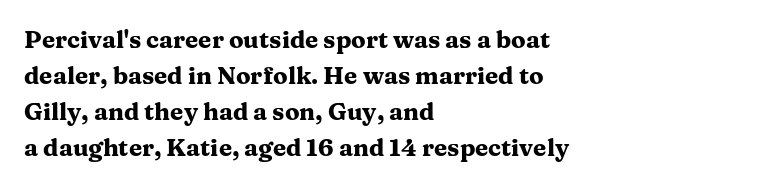
The image shows 24 px bold type, upright; set left-aligned, normal line spacing (1.5x), normal letter spacing, not underlined.
